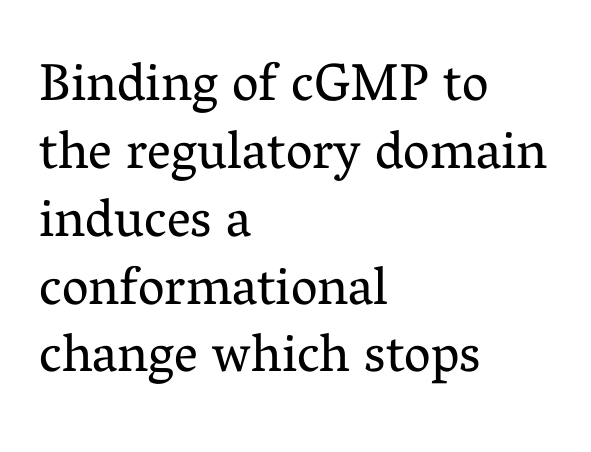
Q: Is the text bold? A: No.
Q: Is the text italic (slanted)? A: No, it is upright.
Q: Is the typeface a serif or a sans-serif typeface? A: Serif.
Q: Is the text underlined? A: No.
Q: How is the paragraph aligned? A: Left-aligned.
Q: Is the spacing between letters normal or unusually wide? A: Normal.
Q: Is the spacing between lines tight, normal or loose? A: Normal.
Q: Width (condensed, normal, or wide)? A: Normal.
Q: Stroke contrast? A: Medium.
Q: x-height? A: Medium.
Q: Monospaced? A: No.
